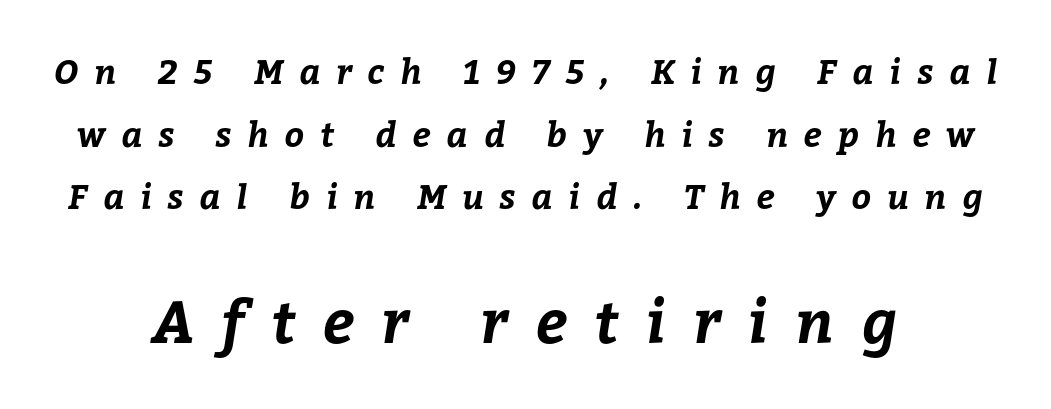
{"bold": "yes", "weight": "bold", "width": "normal", "stroke_contrast": "low", "x_height": "medium", "monospaced": "no", "underline": "no", "align": "center", "line_spacing_ratio": 1.84, "letter_spacing": "wide", "letter_spacing_em": 0.47, "larger_block": "second", "size_ratio": 1.74, "glyph_px": 59}
